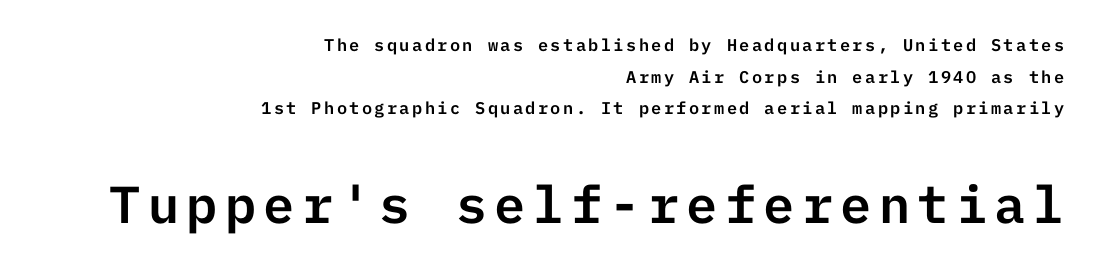
Q: Is the text italic (slanted)? A: No, it is upright.
Q: Is the typeface a serif or a sans-serif typeface? A: Sans-serif.
Q: Is the text underlined? A: No.
Q: How is the paragraph aligned? A: Right-aligned.
Q: Which block of text is set in a larger size, the first (top) or the second (bottom)? A: The second (bottom) one.
Q: Width (condensed, normal, or wide)? A: Normal.
Q: Stroke contrast? A: Low.
Q: x-height? A: Medium.
